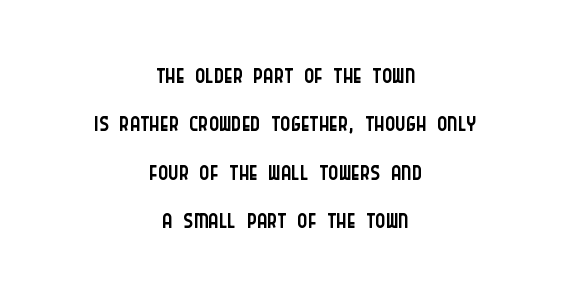
In terms of letterform style, serifs are entirely absent. Standard letterfit; no display-style spreading of the glyphs. The gap between lines stays unmarked. Posture: straight, roman, zero tilt.
